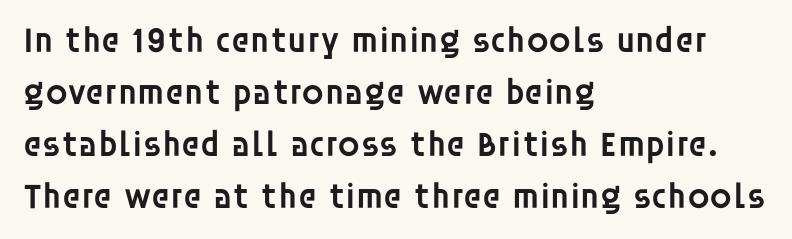
Q: Is the text bold? A: Semi-bold.
Q: Is the text italic (slanted)? A: No, it is upright.
Q: Is the typeface a serif or a sans-serif typeface? A: Sans-serif.
Q: Is the text underlined? A: No.
Q: How is the paragraph aligned? A: Left-aligned.
Q: Is the spacing between letters normal or unusually wide? A: Normal.
Q: Is the spacing between lines tight, normal or loose? A: Normal.
Q: Width (condensed, normal, or wide)? A: Normal.
Q: Stroke contrast? A: Low.
Q: x-height? A: Large.
Q: Monospaced? A: No.
